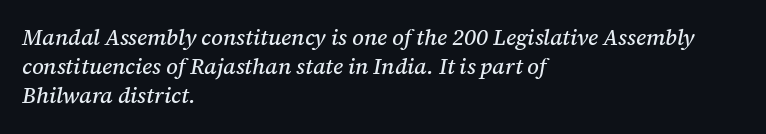
Q: Is the text italic (slanted)? A: Yes, it leans right by about 12 degrees.
Q: Is the text underlined? A: No.
Q: How is the paragraph aligned? A: Left-aligned.
Q: Is the spacing between letters normal or unusually wide? A: Normal.
Q: Is the spacing between lines tight, normal or loose? A: Normal.
